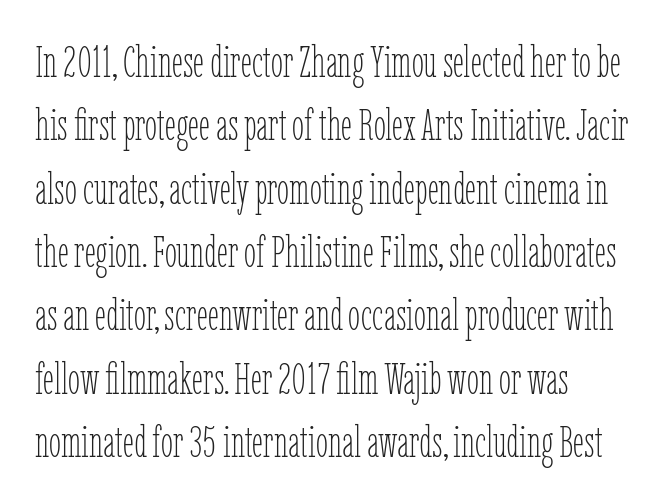
The letters look calm and open, with moderate or lighter stems. Rows of type keep a routine distance in the vertical direction. It's the straight-up-and-down kind of type. Students, note that the glyphs here touch the page at normal intervals. Note the varied advance widths — an 'i' is clearly narrower than an 'm'.
